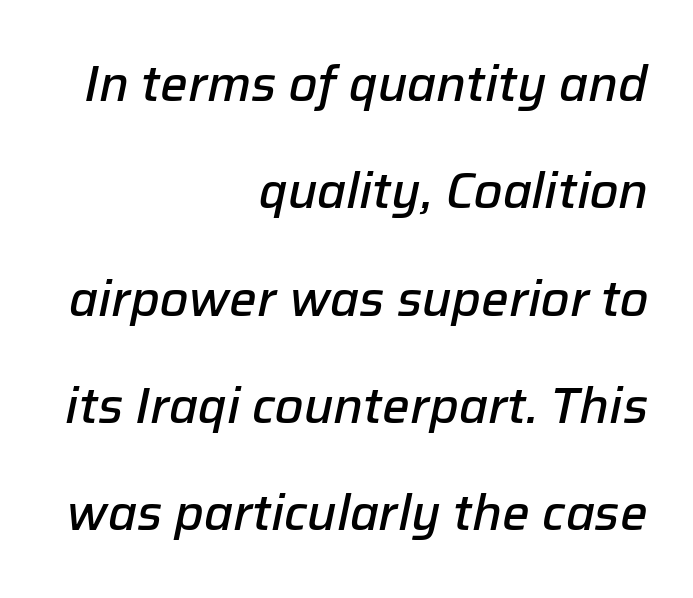
{"italic": "yes", "lean": "right", "slant_degrees": 12, "bold": "semi", "weight": "semibold", "width": "normal", "stroke_contrast": "low", "x_height": "medium", "monospaced": "no", "underline": "no", "align": "right", "line_spacing": "loose", "line_spacing_ratio": 2.19, "letter_spacing": "normal", "letter_spacing_em": 0.0, "glyph_px": 49}
